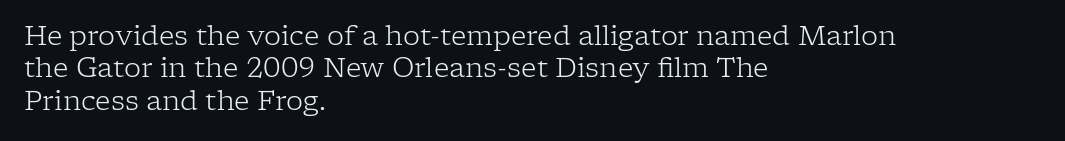
{"italic": "no", "bold": "no", "underline": "no", "align": "left", "line_spacing_ratio": 1.2, "letter_spacing": "normal", "letter_spacing_em": 0.0, "glyph_px": 27}
